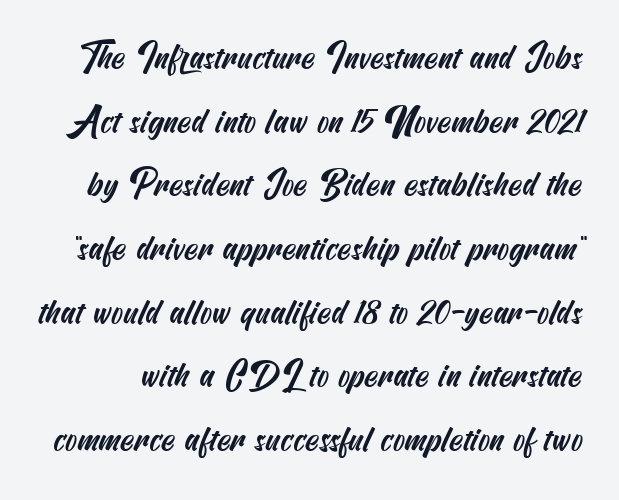
Q: Is the typeface a serif or a sans-serif typeface? A: Sans-serif.
Q: Is the text underlined? A: No.
Q: Is the spacing between letters normal or unusually wide? A: Normal.
Q: Width (condensed, normal, or wide)? A: Condensed.
Q: Stroke contrast? A: Medium.
Q: x-height? A: Small.
